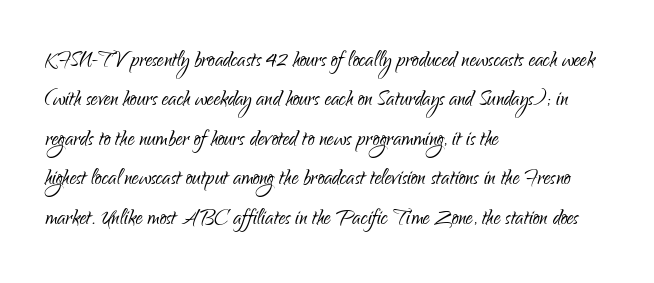
Q: Is the text bold? A: No.
Q: Is the text italic (slanted)? A: Yes.
Q: Is the text underlined? A: No.
Q: How is the paragraph aligned? A: Left-aligned.
Q: Is the spacing between letters normal or unusually wide? A: Normal.
Q: Is the spacing between lines tight, normal or loose? A: Normal.
